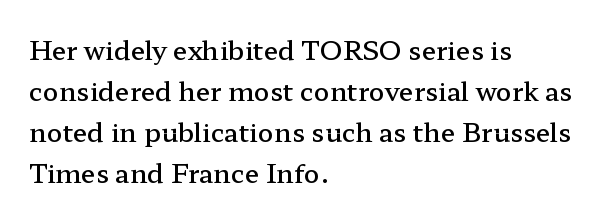
{"italic": "no", "bold": "semi", "underline": "no", "align": "left", "line_spacing": "normal", "line_spacing_ratio": 1.58, "letter_spacing": "normal", "letter_spacing_em": 0.0, "glyph_px": 26}
